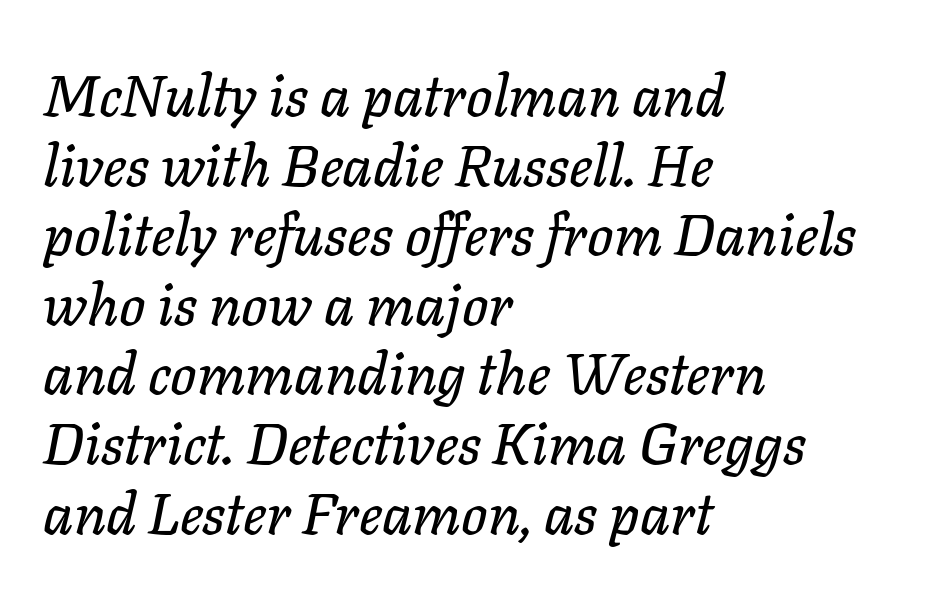
The image shows 58 px text type, italic (leaning right); set left-aligned, line spacing 1.2x, normal letter spacing, not underlined; low stroke contrast and a medium x-height.
